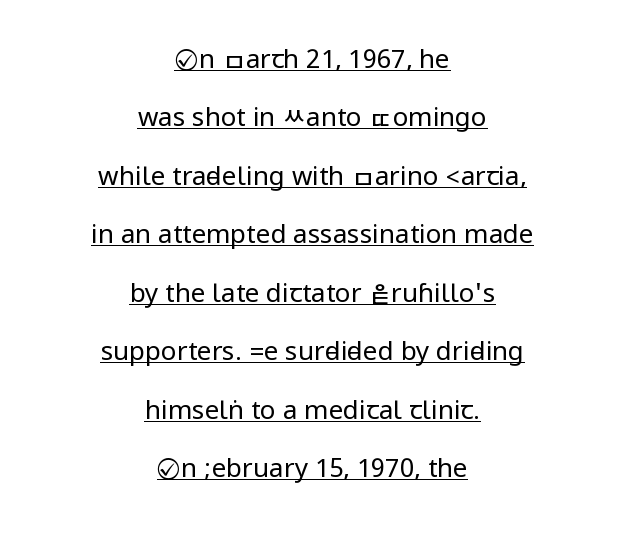
Students, observe the line beneath the letters — that is underlining. The space between consecutive lines is lavish. These lines stack symmetrically, like a column narrowing and widening about its center. Students, note that the glyphs here touch the page at normal intervals. This reads as an unemphasized weight, regular at the heaviest. Nope, not italic — everything's standing straight.
